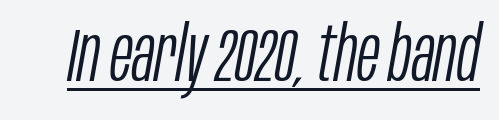
Glance below the letters and you will spot a drawn line. A light-to-regular cut is what we see here. Tracking value appears to be zero — textbook default spacing. Italic: yes, the glyphs are oblique. The letters advance in unequal steps, a hallmark of proportional type.
